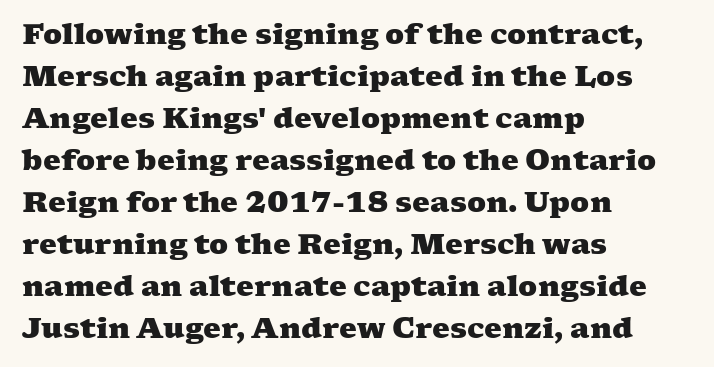
The image shows 28 px heavy, wide serif type; set left-aligned, normal line spacing (1.5x), normal letter spacing, not underlined; medium stroke contrast and a medium x-height.
